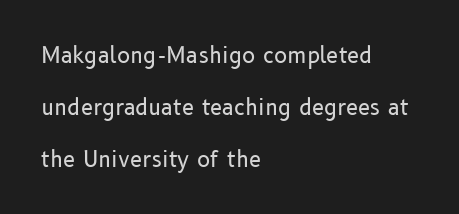
{"italic": "no", "bold": "no", "underline": "no", "align": "left", "line_spacing": "loose", "line_spacing_ratio": 2.36, "letter_spacing": "normal", "letter_spacing_em": 0.0, "glyph_px": 22}
